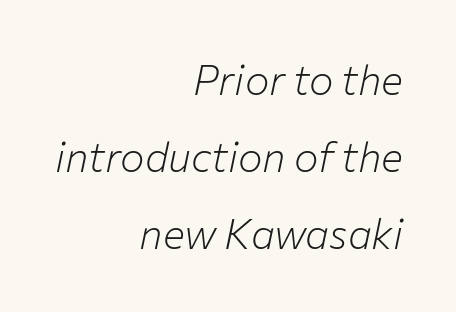
Q: Is the text bold? A: No.
Q: Is the text italic (slanted)? A: Yes, it leans right by about 12 degrees.
Q: Is the text underlined? A: No.
Q: How is the paragraph aligned? A: Right-aligned.
Q: Is the spacing between letters normal or unusually wide? A: Normal.
Q: Width (condensed, normal, or wide)? A: Normal.
Q: Stroke contrast? A: Low.
Q: x-height? A: Medium.
Q: Monospaced? A: No.
